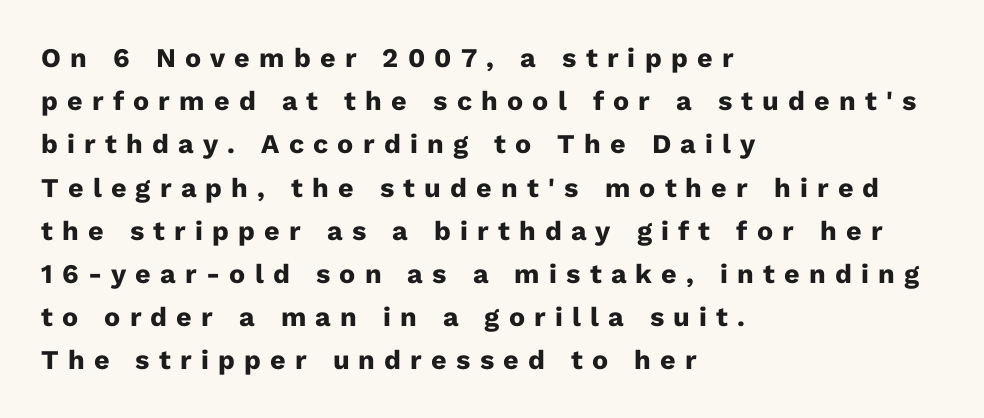
Every stem runs plumb, perpendicular to the baseline. The line texture is sparse and dotted thanks to wide tracking. The face used here has the dense, thick strokes of a bold. A clean baseline with only descenders dipping below it.
